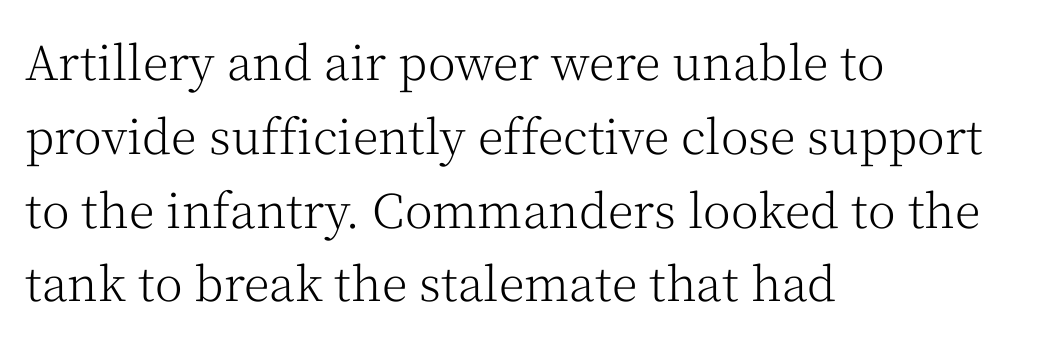
The typeface chosen for these lines features serifs. Ink coverage per letter is moderate at most. This rendering features lettering with no underline. Character widths vary here, with narrow letters taking less room than wide ones. Layout note: lines flush left.
